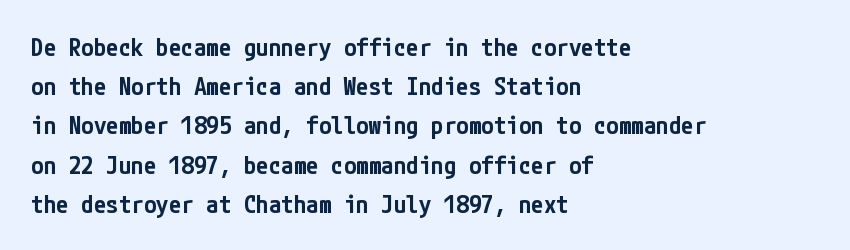
Q: Is the text bold? A: Semi-bold.
Q: Is the text italic (slanted)? A: No, it is upright.
Q: Is the text underlined? A: No.
Q: How is the paragraph aligned? A: Left-aligned.
Q: Is the spacing between letters normal or unusually wide? A: Normal.
Q: Is the spacing between lines tight, normal or loose? A: Normal.
